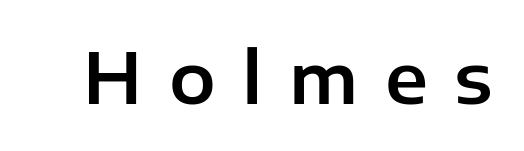
The image shows 70 px sans-serif type, upright; set unusually wide letter spacing (+0.38 em), not underlined; low stroke contrast and a medium x-height.
